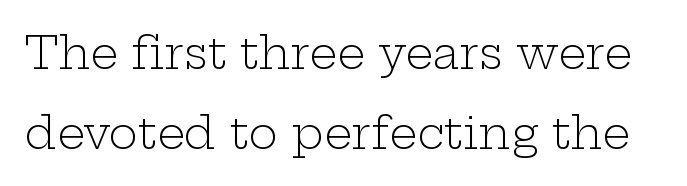
Q: Is the text bold? A: No.
Q: Is the text italic (slanted)? A: No, it is upright.
Q: Is the typeface a serif or a sans-serif typeface? A: Serif.
Q: Is the text underlined? A: No.
Q: Is the spacing between letters normal or unusually wide? A: Normal.
Q: Width (condensed, normal, or wide)? A: Wide.
Q: Stroke contrast? A: Low.
Q: x-height? A: Medium.
Q: Monospaced? A: No.
